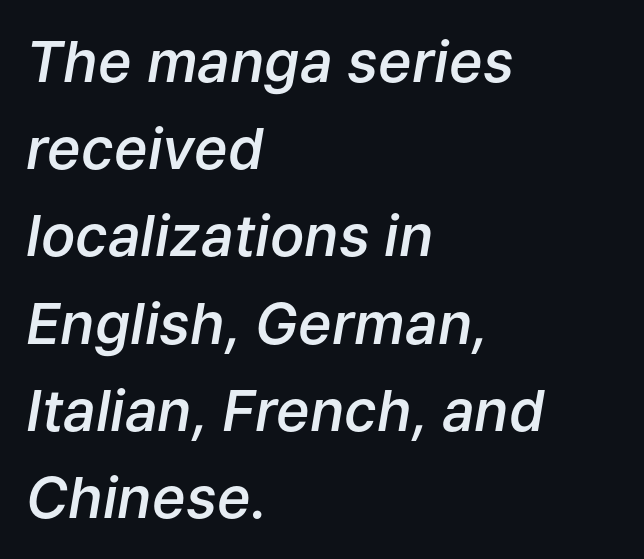
Q: Is the text bold? A: Semi-bold.
Q: Is the text italic (slanted)? A: Yes, it leans right by about 9 degrees.
Q: Is the text underlined? A: No.
Q: How is the paragraph aligned? A: Left-aligned.
Q: Is the spacing between letters normal or unusually wide? A: Normal.
Q: Is the spacing between lines tight, normal or loose? A: Normal.
Q: Width (condensed, normal, or wide)? A: Normal.
Q: Stroke contrast? A: Low.
Q: x-height? A: Medium.
Q: Monospaced? A: No.
